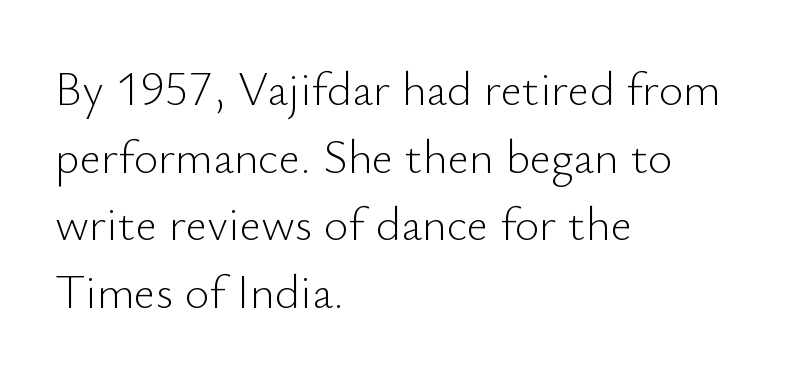
Normally led — the rows are evenly, conventionally spaced. Ascenders rise straight up at ninety degrees. Is this a sans? Yes — the strokes have no serifs. No chunkiness to these letters — they're not bold. Glance below the letters and you will spot only blank space.
